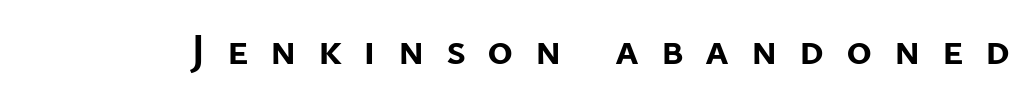
The image shows 44 px semibold sans-serif type, upright; set unusually wide letter spacing (+0.49 em), not underlined; low stroke contrast and a medium x-height.
